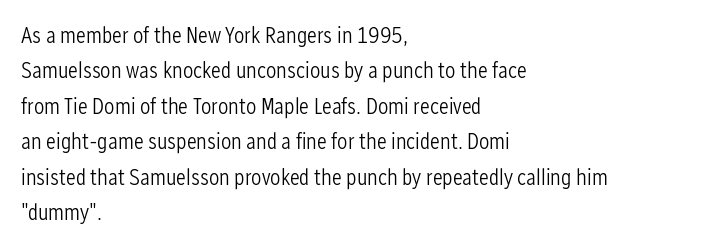
The face looks like a standard text weight, possibly lighter. Vertical strokes here are truly vertical. These lines keep a tight, regular rhythm from letter to letter. Leading matches the norm, producing a regular column. Left-aligned paragraph, ragged on the right. The space directly below the letters is spotless.
